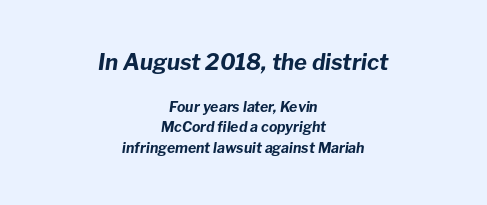
Decoration check: the copy has no underline. Is there much room between lines? A standard amount, neither cramped nor airy. Teacher's note: observe the equal gaps on both sides — that is centered alignment. The letters are slanted; this is an italic face.
